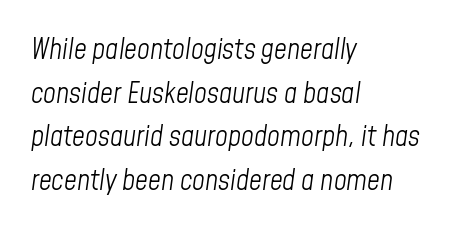
{"italic": "yes", "lean": "right", "slant_degrees": 8, "bold": "no", "weight": "light", "width": "condensed", "stroke_contrast": "low", "x_height": "medium", "monospaced": "no", "underline": "no", "align": "left", "line_spacing": "normal", "line_spacing_ratio": 1.56, "letter_spacing": "normal", "letter_spacing_em": 0.0, "glyph_px": 28}
